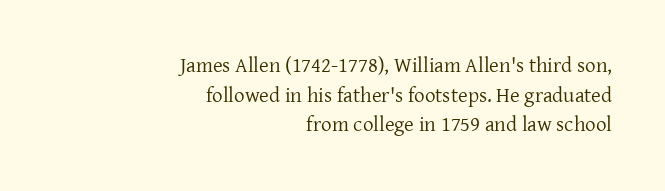
Q: Is the text bold? A: No.
Q: Is the text italic (slanted)? A: No, it is upright.
Q: Is the text underlined? A: No.
Q: How is the paragraph aligned? A: Right-aligned.
Q: Is the spacing between letters normal or unusually wide? A: Normal.
Q: Is the spacing between lines tight, normal or loose? A: Normal.
